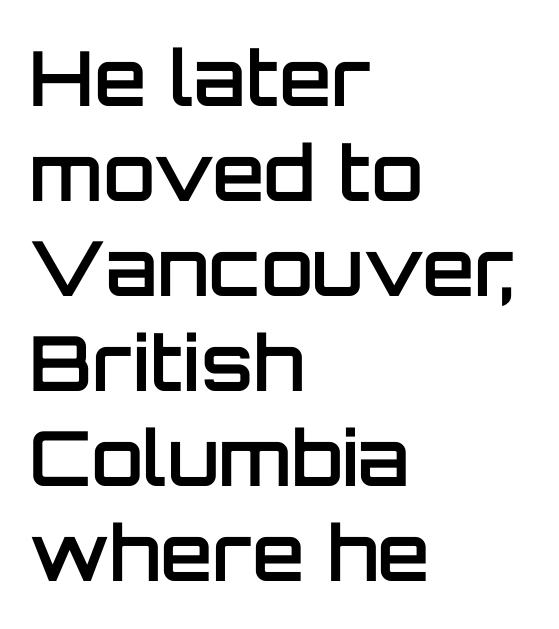
The image shows 76 px semibold sans-serif type, upright; set left-aligned, normal line spacing (1.25x), normal letter spacing, not underlined; low stroke contrast and a large x-height.
